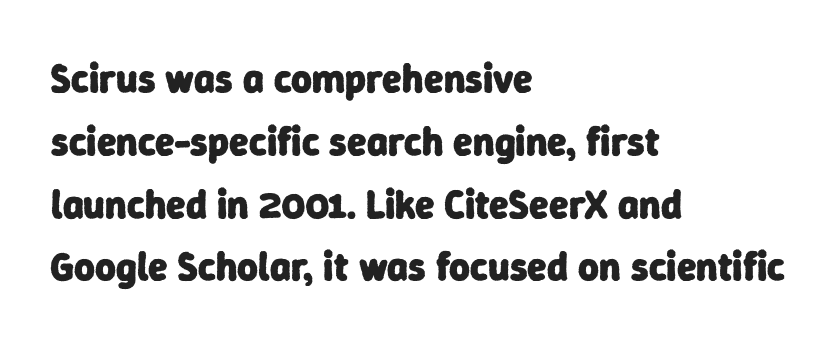
Q: Is the text bold? A: Yes.
Q: Is the typeface a serif or a sans-serif typeface? A: Sans-serif.
Q: Is the text underlined? A: No.
Q: How is the paragraph aligned? A: Left-aligned.
Q: Is the spacing between letters normal or unusually wide? A: Normal.
Q: Is the spacing between lines tight, normal or loose? A: Normal.
Q: Width (condensed, normal, or wide)? A: Normal.
Q: Stroke contrast? A: Low.
Q: x-height? A: Medium.
Q: Monospaced? A: No.
